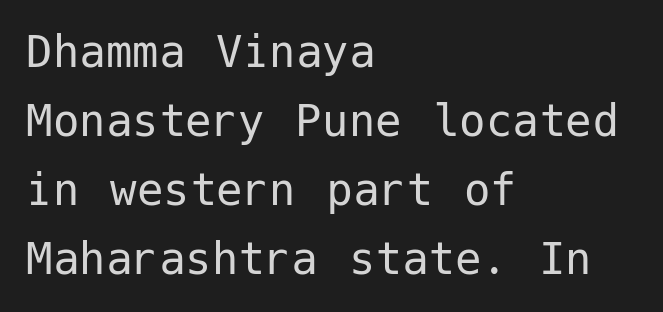
The space between consecutive lines is moderate. A typesetter would label this face a sans. A typesetter would call this zero additional tracking. The strokes carry an ordinary text weight at most.
